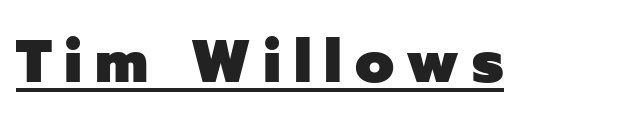
Q: Is the text bold? A: Yes.
Q: Is the text italic (slanted)? A: No, it is upright.
Q: Is the typeface a serif or a sans-serif typeface? A: Sans-serif.
Q: Is the text underlined? A: Yes.
Q: Is the spacing between letters normal or unusually wide? A: Unusually wide.
Q: Width (condensed, normal, or wide)? A: Normal.
Q: Stroke contrast? A: Low.
Q: x-height? A: Medium.
Q: Monospaced? A: No.
